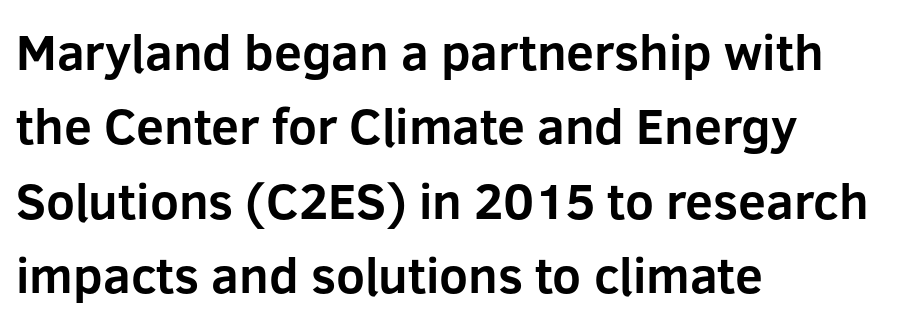
{"serif": "no", "italic": "no", "bold": "yes", "weight": "bold", "width": "normal", "stroke_contrast": "low", "x_height": "medium", "monospaced": "no", "underline": "no", "align": "left", "line_spacing": "normal", "line_spacing_ratio": 1.49, "letter_spacing": "normal", "letter_spacing_em": 0.0, "glyph_px": 50}
